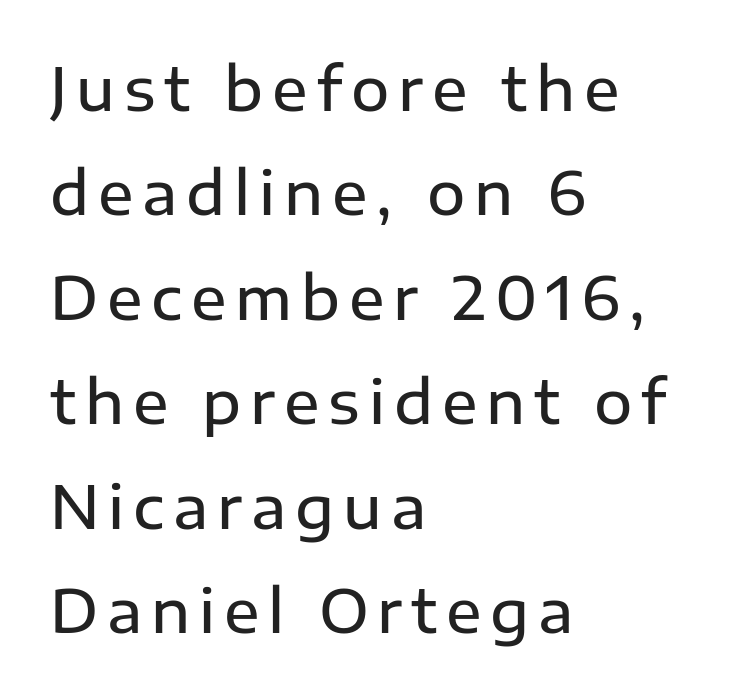
Q: Is the text bold? A: Semi-bold.
Q: Is the text italic (slanted)? A: No, it is upright.
Q: Is the typeface a serif or a sans-serif typeface? A: Sans-serif.
Q: Is the text underlined? A: No.
Q: How is the paragraph aligned? A: Left-aligned.
Q: Width (condensed, normal, or wide)? A: Normal.
Q: Stroke contrast? A: Low.
Q: x-height? A: Medium.
Q: Monospaced? A: No.
